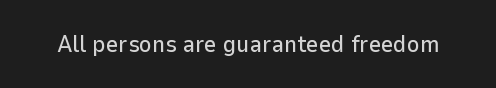
Q: Is the text italic (slanted)? A: No, it is upright.
Q: Is the text underlined? A: No.
Q: Is the spacing between letters normal or unusually wide? A: Normal.
